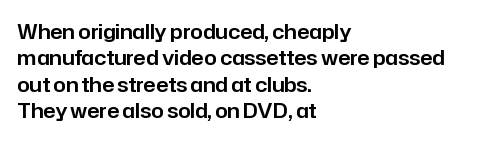
Default kerning and tracking; the words read as compact shapes. Evenly set lines give the paragraph a standard silhouette. In CSS terms this would be text-align: left. A bare baseline throughout the passage. Every character sits straight up, as roman type does.
